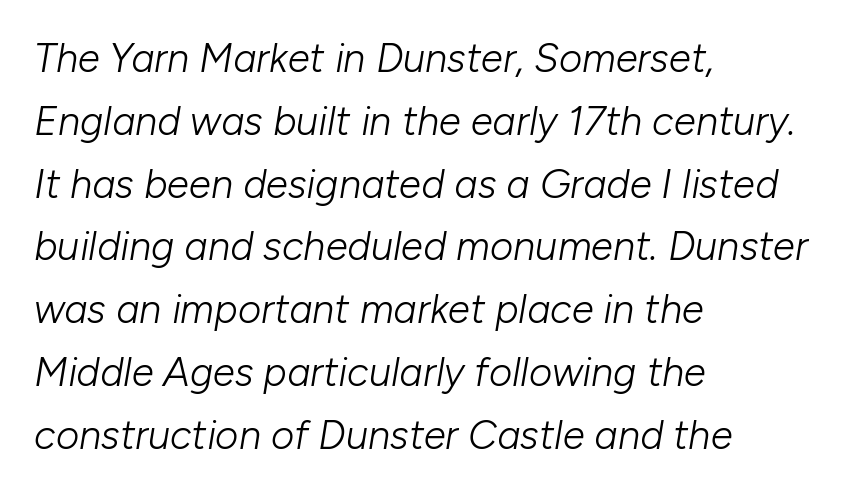
{"italic": "yes", "lean": "right", "slant_degrees": 10, "bold": "no", "weight": "light", "width": "normal", "stroke_contrast": "low", "x_height": "medium", "monospaced": "no", "underline": "no", "align": "left", "line_spacing": "normal", "line_spacing_ratio": 1.57, "letter_spacing": "normal", "letter_spacing_em": 0.0, "glyph_px": 40}
